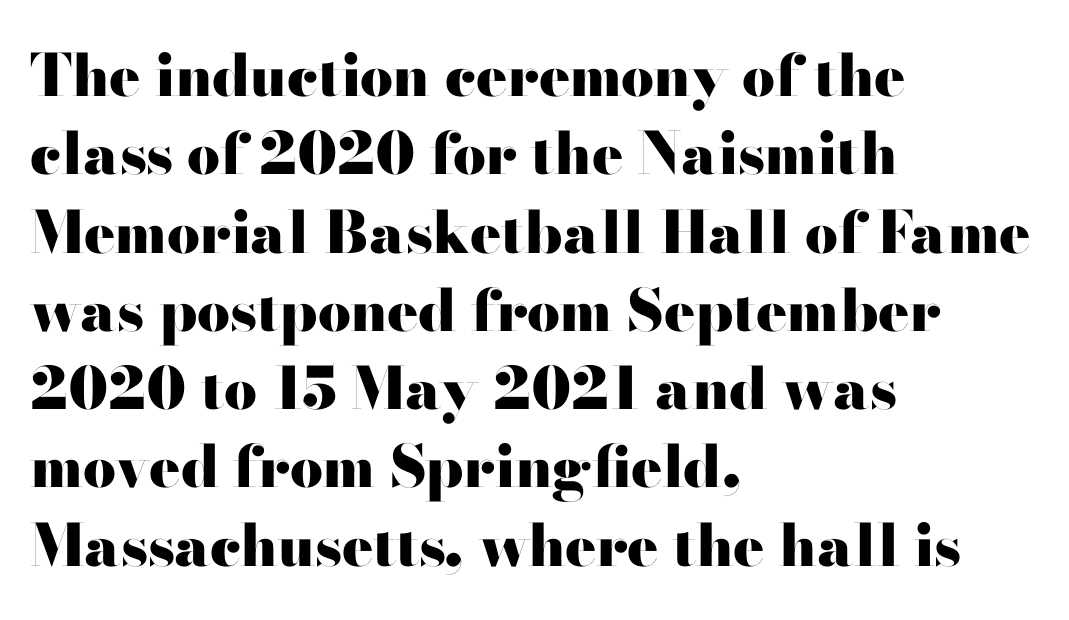
Q: Is the text bold? A: Yes.
Q: Is the text italic (slanted)? A: No, it is upright.
Q: Is the typeface a serif or a sans-serif typeface? A: Sans-serif.
Q: Is the text underlined? A: No.
Q: How is the paragraph aligned? A: Left-aligned.
Q: Is the spacing between letters normal or unusually wide? A: Normal.
Q: Is the spacing between lines tight, normal or loose? A: Normal.
Q: Width (condensed, normal, or wide)? A: Wide.
Q: Stroke contrast? A: High.
Q: x-height? A: Small.
Q: Monospaced? A: No.
